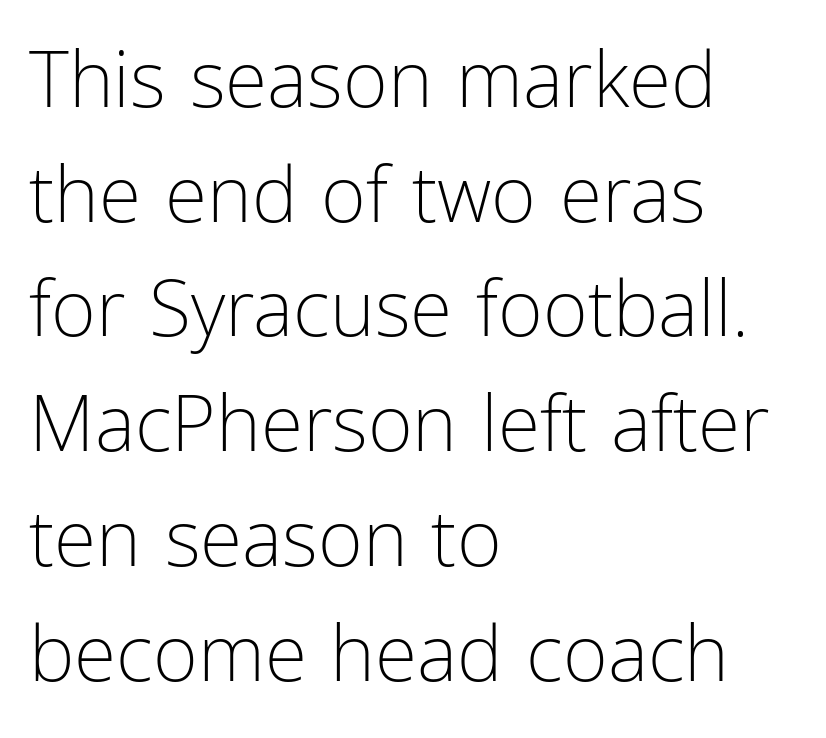
The image shows 77 px light, condensed sans-serif type, upright; set left-aligned, normal line spacing (1.49x), normal letter spacing, not underlined; low stroke contrast and a medium x-height.
